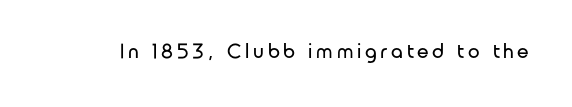
Nope, not italic — everything's standing straight. Weight: regular or lighter. This rendering features lettering with no underline.
